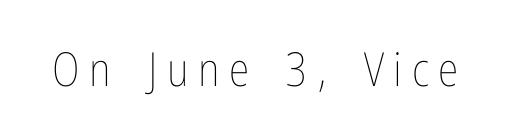
Weight class: somewhere from thin through regular. Each row of text sits above clean, open space. The axis of the letterforms is exactly vertical. Here the designer chose a conventional face with non-uniform glyph widths. The letters are spread apart with noticeably loose tracking.
